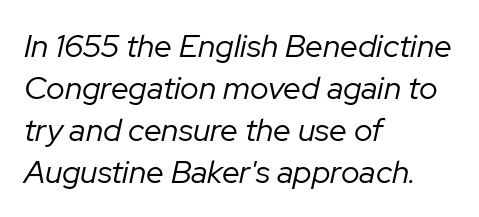
The image shows 32 px regular-weight type, italic (leaning right); set left-aligned, normal line spacing (1.31x), normal letter spacing, not underlined; low stroke contrast and a medium x-height.
